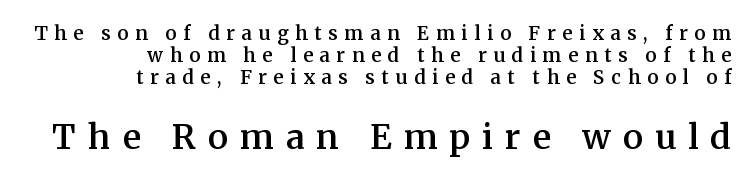
{"serif": "yes", "italic": "no", "bold": "semi", "weight": "semibold", "width": "normal", "stroke_contrast": "medium", "x_height": "medium", "monospaced": "no", "underline": "no", "align": "right", "line_spacing_ratio": 1.17, "letter_spacing": "wide", "letter_spacing_em": 0.35, "larger_block": "second", "size_ratio": 1.79, "glyph_px": 34}
